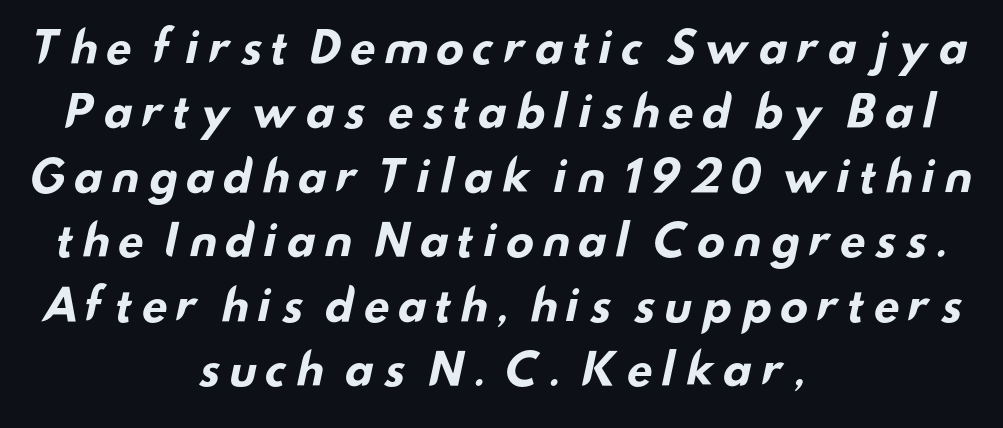
{"serif": "no", "bold": "yes", "weight": "bold", "width": "wide", "stroke_contrast": "low", "x_height": "small", "monospaced": "no", "underline": "no", "align": "center", "line_spacing": "normal", "line_spacing_ratio": 1.5, "glyph_px": 43}
